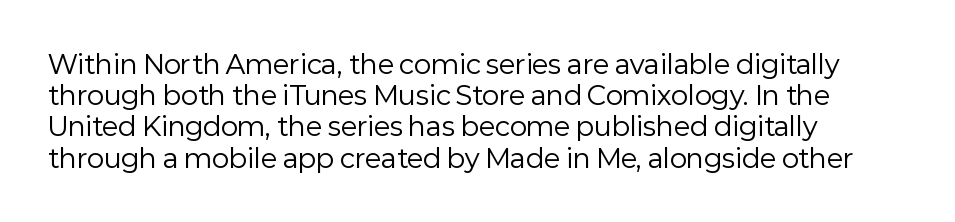
Q: Is the text bold? A: No.
Q: Is the text italic (slanted)? A: No, it is upright.
Q: Is the text underlined? A: No.
Q: How is the paragraph aligned? A: Left-aligned.
Q: Is the spacing between letters normal or unusually wide? A: Normal.
